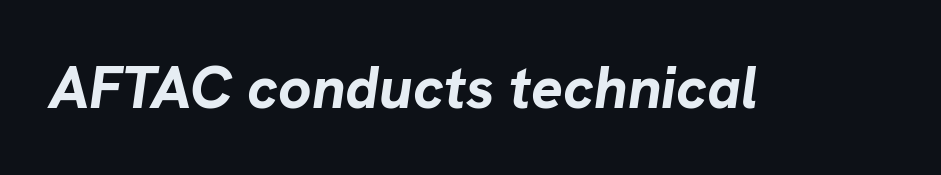
{"italic": "yes", "lean": "right", "slant_degrees": 8, "bold": "yes", "weight": "bold", "width": "normal", "stroke_contrast": "low", "x_height": "medium", "monospaced": "no", "underline": "no", "letter_spacing": "normal", "letter_spacing_em": 0.0, "glyph_px": 59}
